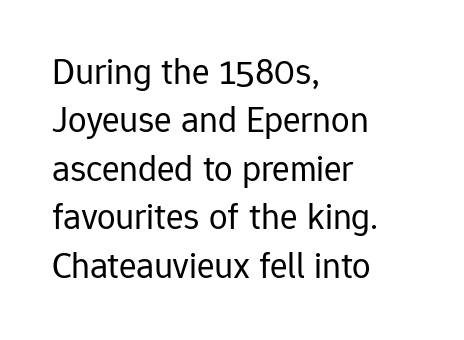
The image shows 37 px regular-weight sans-serif type, upright; set left-aligned, normal line spacing (1.31x), normal letter spacing, not underlined; low stroke contrast and a medium x-height.
